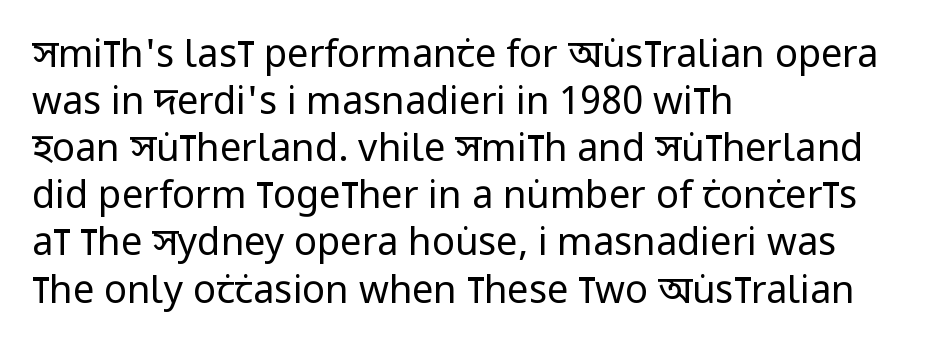
{"serif": "no", "italic": "no", "bold": "no", "weight": "regular", "width": "condensed", "stroke_contrast": "low", "x_height": "large", "monospaced": "no", "underline": "no", "align": "left", "line_spacing_ratio": 1.24, "letter_spacing": "normal", "letter_spacing_em": 0.0, "glyph_px": 38}
